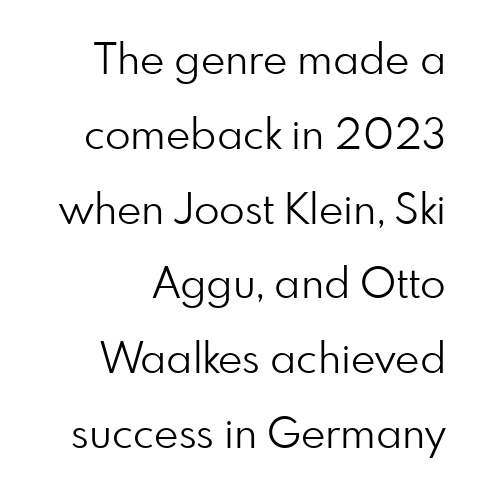
Q: Is the text bold? A: No.
Q: Is the text italic (slanted)? A: No, it is upright.
Q: Is the typeface a serif or a sans-serif typeface? A: Sans-serif.
Q: Is the text underlined? A: No.
Q: Is the spacing between letters normal or unusually wide? A: Normal.
Q: Width (condensed, normal, or wide)? A: Normal.
Q: Stroke contrast? A: Low.
Q: x-height? A: Small.
Q: Monospaced? A: No.
